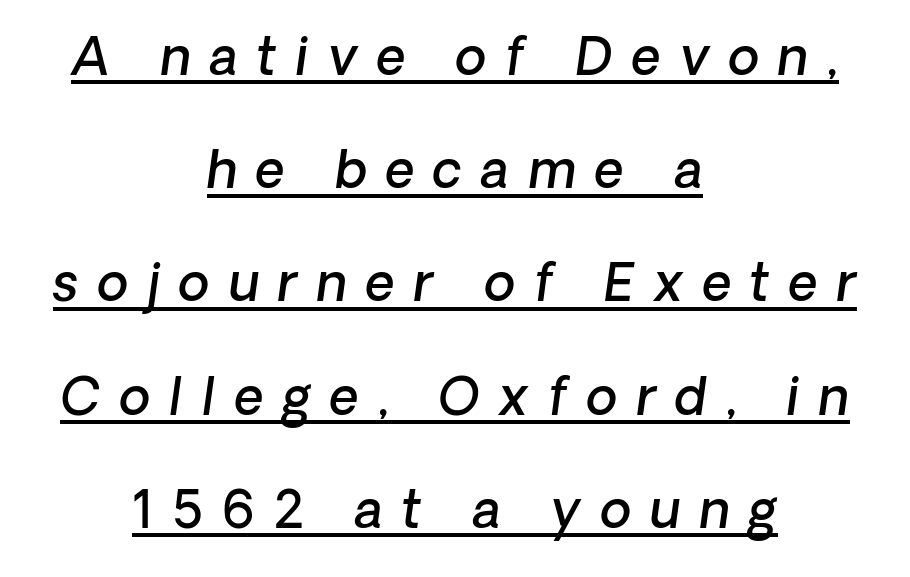
Q: Is the text bold? A: Semi-bold.
Q: Is the typeface a serif or a sans-serif typeface? A: Sans-serif.
Q: Is the text underlined? A: Yes.
Q: How is the paragraph aligned? A: Centered.
Q: Is the spacing between letters normal or unusually wide? A: Unusually wide.
Q: Is the spacing between lines tight, normal or loose? A: Loose.
Q: Width (condensed, normal, or wide)? A: Normal.
Q: Stroke contrast? A: Low.
Q: x-height? A: Medium.
Q: Monospaced? A: No.
